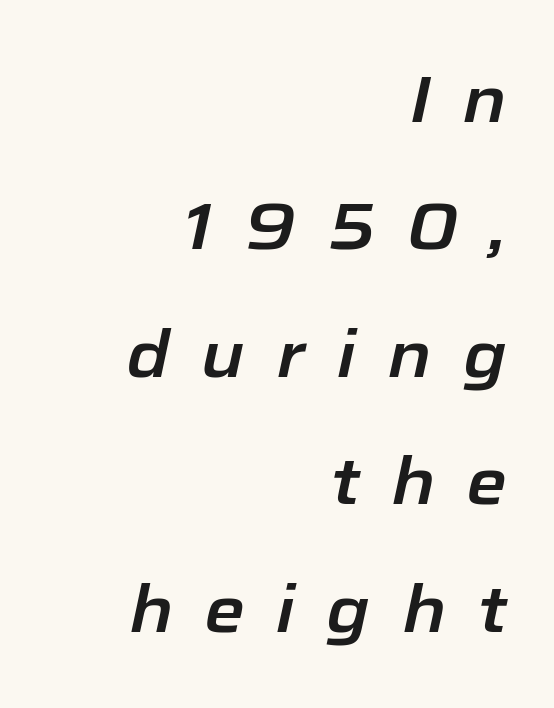
The image shows 66 px text type, italic (leaning right); set right-aligned, loose line spacing (1.93x), unusually wide letter spacing (+0.47 em), not underlined; low stroke contrast and a medium x-height.
